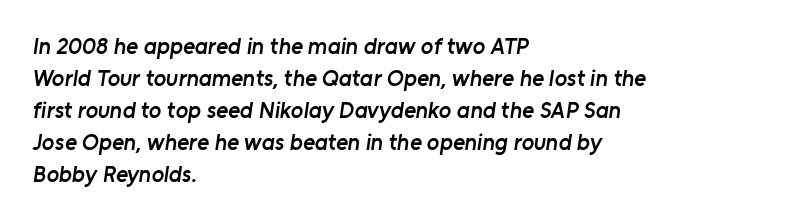
The letters are semibold — heavier than regular but short of a full bold. Bare-footed words on every line. A normal amount of white space separates one row of letters from the next. The paragraph shown leans on its left margin. There is no visible air inserted between adjacent glyphs.
